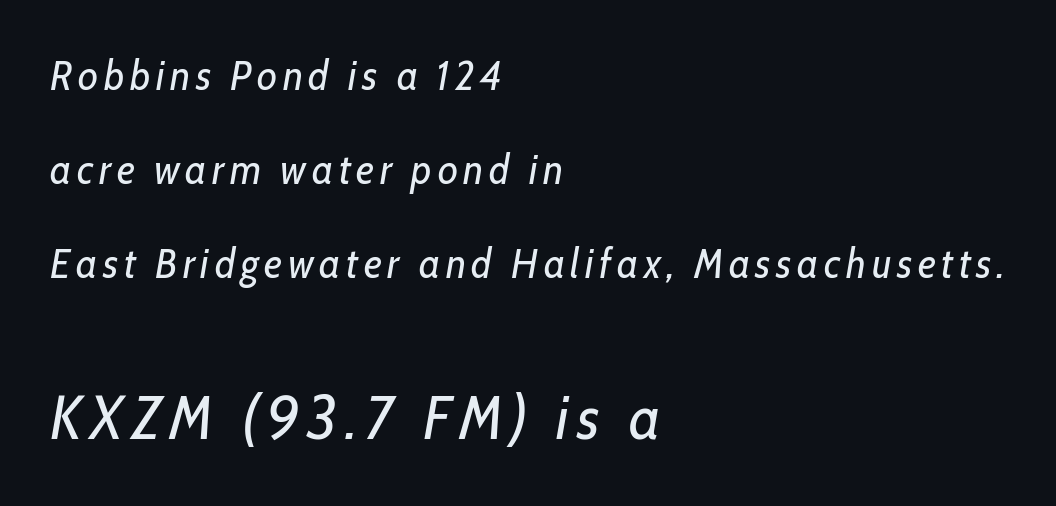
In CSS terms this would be text-align: left. The rendering uses a large line-height, opening up the rows. Just letters on the line, the space beneath them empty. Nothing heavy about these letters — not bold at all.
